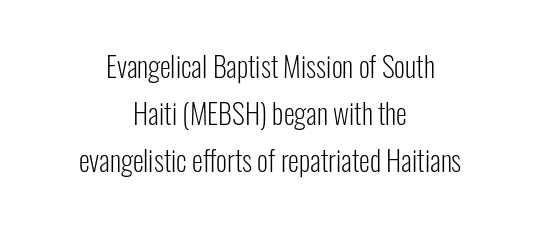
{"serif": "no", "italic": "no", "bold": "no", "weight": "light", "width": "condensed", "stroke_contrast": "low", "x_height": "medium", "monospaced": "no", "underline": "no", "align": "center", "line_spacing": "normal", "line_spacing_ratio": 1.68, "letter_spacing": "normal", "letter_spacing_em": 0.0, "glyph_px": 28}
